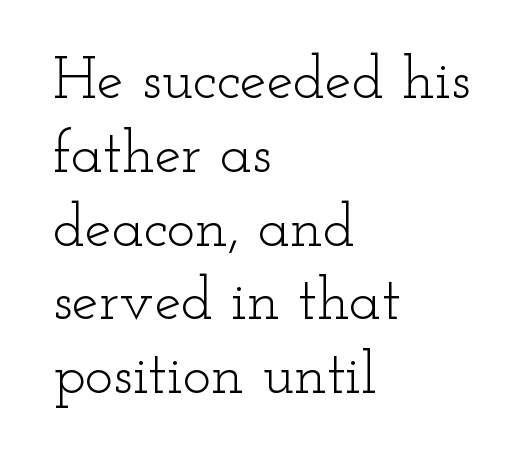
The image shows 60 px light, wide serif type, upright; set left-aligned, line spacing 1.23x, normal letter spacing, not underlined; low stroke contrast and a small x-height.
